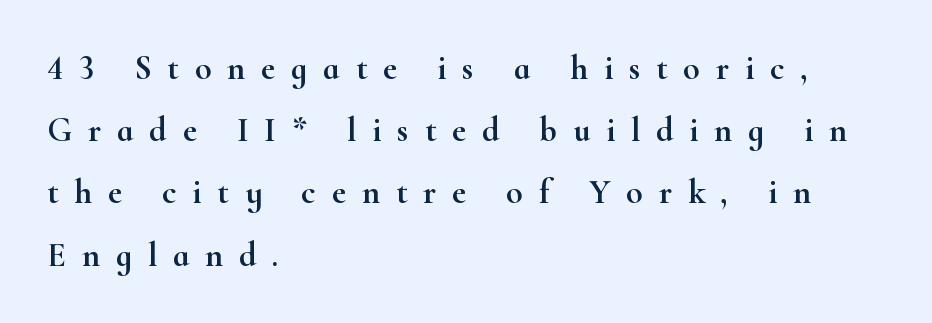
Q: Is the text italic (slanted)? A: No, it is upright.
Q: Is the typeface a serif or a sans-serif typeface? A: Serif.
Q: Is the text underlined? A: No.
Q: How is the paragraph aligned? A: Left-aligned.
Q: Is the spacing between letters normal or unusually wide? A: Unusually wide.
Q: Width (condensed, normal, or wide)? A: Wide.
Q: Stroke contrast? A: High.
Q: x-height? A: Small.
Q: Monospaced? A: No.
